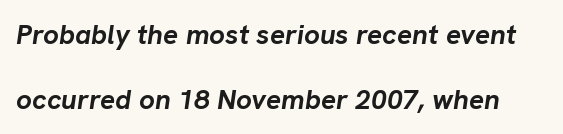
{"italic": "yes", "lean": "right", "slant_degrees": 8, "bold": "yes", "weight": "semibold", "width": "normal", "stroke_contrast": "low", "x_height": "medium", "monospaced": "no", "underline": "no", "line_spacing": "loose", "line_spacing_ratio": 2.32, "letter_spacing": "normal", "letter_spacing_em": 0.0, "glyph_px": 28}
